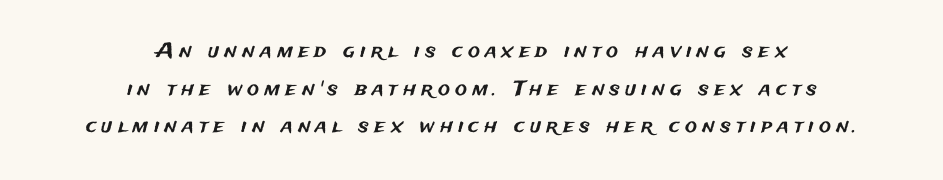
{"underline": "no", "align": "center", "line_spacing_ratio": 1.88, "letter_spacing": "wide", "letter_spacing_em": 0.26, "glyph_px": 20}
